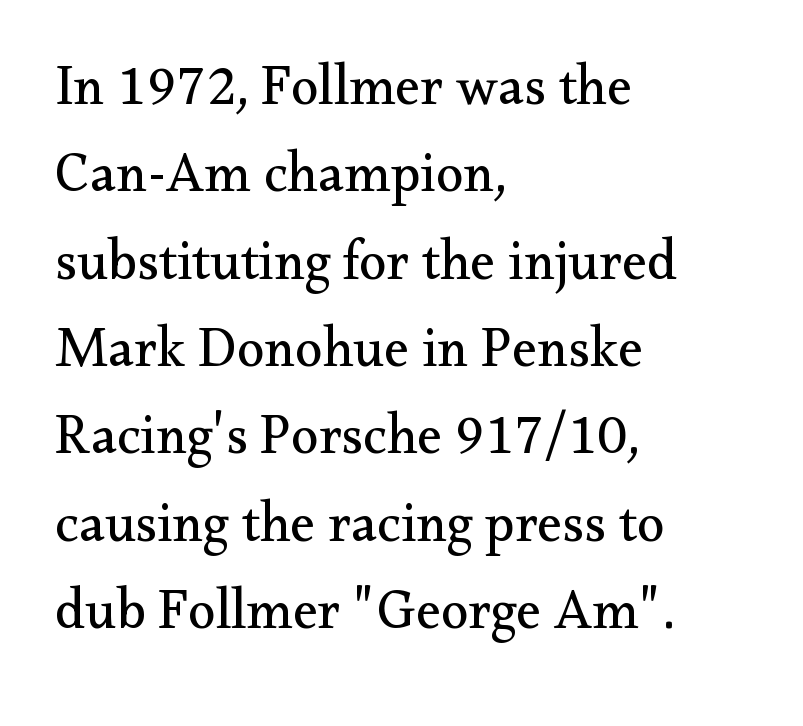
Q: Is the text bold? A: No.
Q: Is the text italic (slanted)? A: No, it is upright.
Q: Is the typeface a serif or a sans-serif typeface? A: Serif.
Q: Is the text underlined? A: No.
Q: How is the paragraph aligned? A: Left-aligned.
Q: Is the spacing between letters normal or unusually wide? A: Normal.
Q: Is the spacing between lines tight, normal or loose? A: Normal.
Q: Width (condensed, normal, or wide)? A: Normal.
Q: Stroke contrast? A: Medium.
Q: x-height? A: Small.
Q: Monospaced? A: No.
